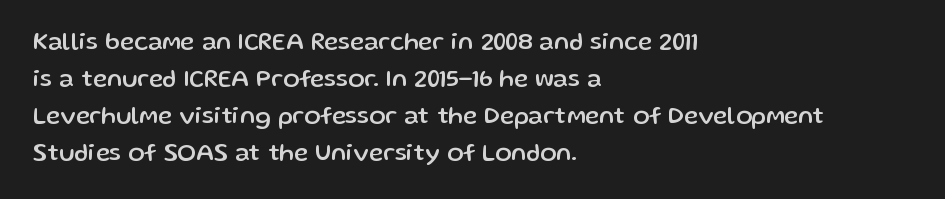
Q: Is the text italic (slanted)? A: No, it is upright.
Q: Is the text underlined? A: No.
Q: How is the paragraph aligned? A: Left-aligned.
Q: Is the spacing between letters normal or unusually wide? A: Normal.
Q: Is the spacing between lines tight, normal or loose? A: Normal.
